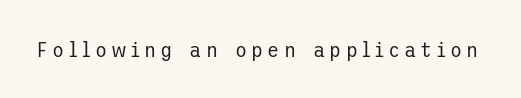
The specimen reads as upright at a glance. The face looks like a standard text weight, possibly lighter. Nobody drew a line under any word here.
